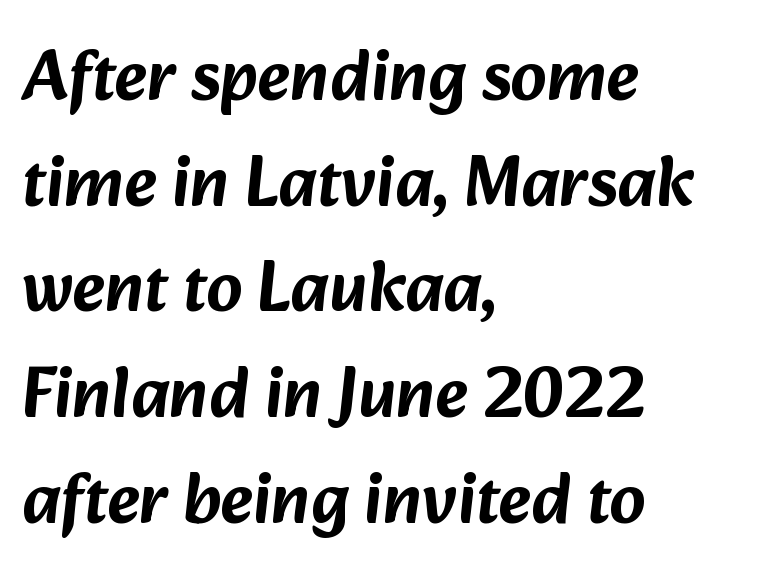
A typesetter would call this zero additional tracking. Vertical spacing — default. Think of a printed novel: that variable character pitch is what you see here. Bare-footed words on every line.
